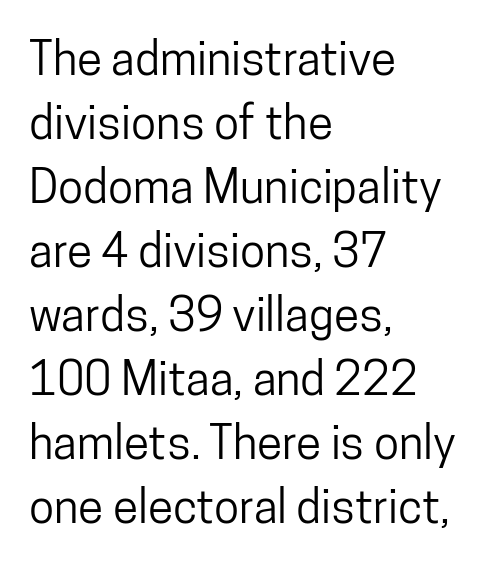
A typesetter would call this proportional, since set widths differ per character. This rendering leaves character spacing at its baseline value. Letterform terminals end flat and unadorned throughout the passage. If you drew a line through each stem, it would be perfectly vertical. Letters rest on an invisible, unmarked baseline.
